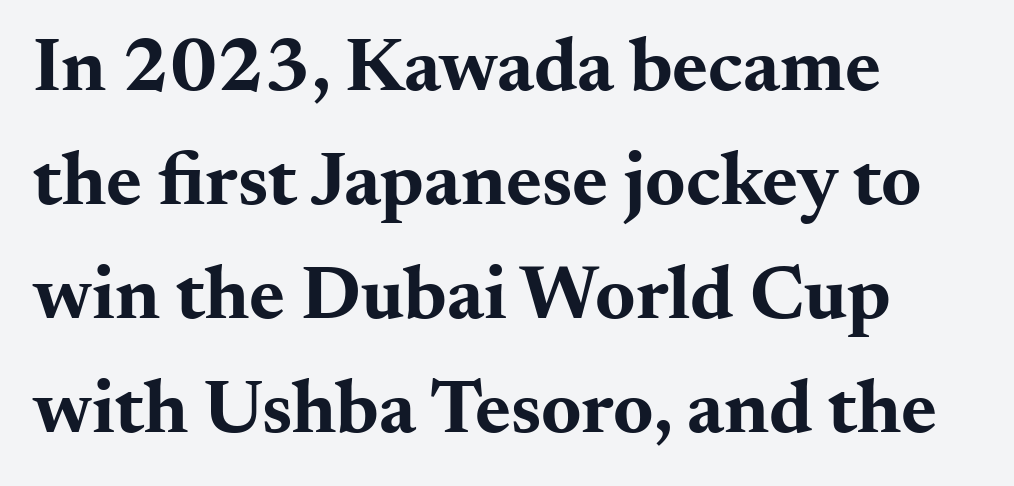
As a designer I'd log this as weight 700, bold. Does the copy run flush right? No — it runs flush left. Check under the words: just untouched page. A typesetter would mark this as roman, not italic. Each new line begins a customary step beneath the previous one.
